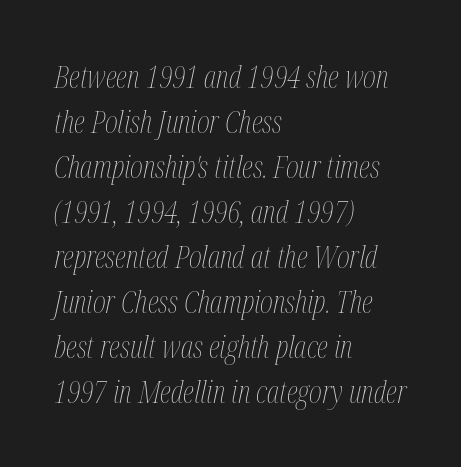
The image shows 31 px thin, condensed type, italic (leaning right); set left-aligned, normal line spacing (1.45x), normal letter spacing, not underlined; medium stroke contrast and a medium x-height.
